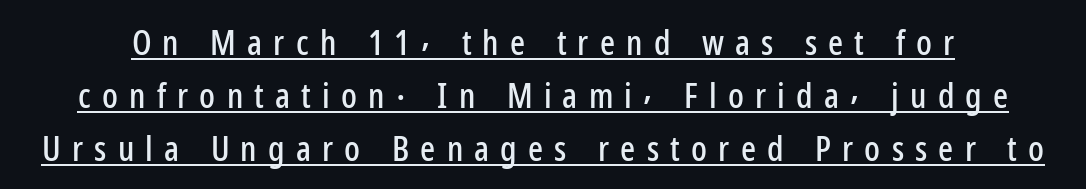
The image shows 35 px condensed sans-serif type, upright; set normal line spacing (1.51x), unusually wide letter spacing (+0.32 em), underlined; low stroke contrast and a medium x-height.
